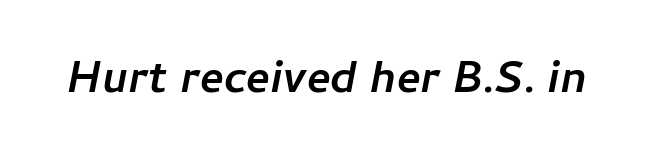
The image shows 45 px semibold type, italic (leaning right); set normal letter spacing, not underlined; low stroke contrast and a medium x-height.
